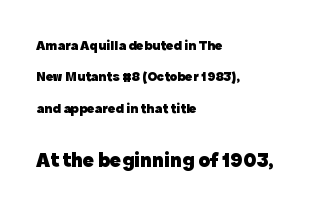
{"italic": "no", "bold": "yes", "underline": "no", "align": "left", "line_spacing": "loose", "line_spacing_ratio": 2.25, "letter_spacing": "normal", "letter_spacing_em": 0.0, "larger_block": "second", "size_ratio": 1.5, "glyph_px": 21}
